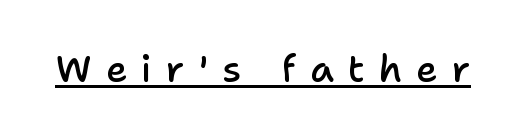
Notice how a bar underscores the lettering throughout. Spacing between characters has been opened up far beyond the box default. Ordinary non-slanted type is in use. Varying glyph widths throughout — classic text-font behaviour.
